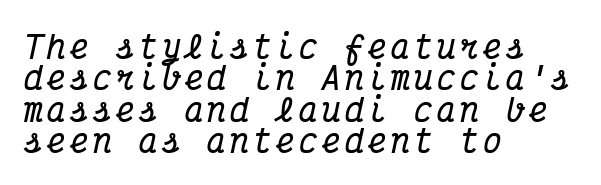
Q: Is the text bold? A: Yes.
Q: Is the text italic (slanted)? A: Yes, it leans right by about 12 degrees.
Q: Is the typeface a serif or a sans-serif typeface? A: Serif.
Q: Is the text underlined? A: No.
Q: How is the paragraph aligned? A: Left-aligned.
Q: Is the spacing between lines tight, normal or loose? A: Tight.
Q: Width (condensed, normal, or wide)? A: Condensed.
Q: Stroke contrast? A: Medium.
Q: x-height? A: Medium.
Q: Monospaced? A: Yes.
